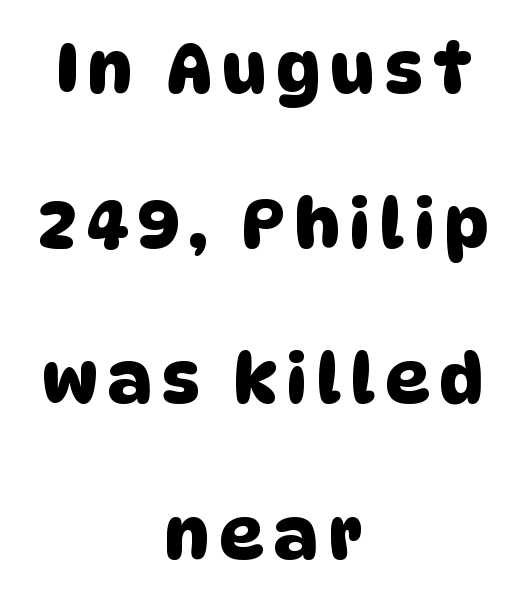
The image shows 69 px sans-serif type; set centered, loose line spacing (2.25x), not underlined; low stroke contrast and a large x-height.
